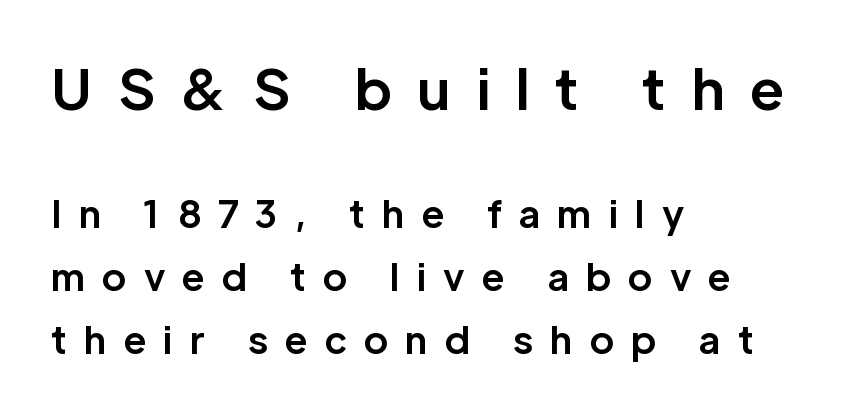
The letters stand straight up with perfectly vertical stems. The rag falls on the right side of this text block. Regular leading. How heavy is the stroke? Heavy — this is a bold. A clean baseline with only descenders dipping below it.
